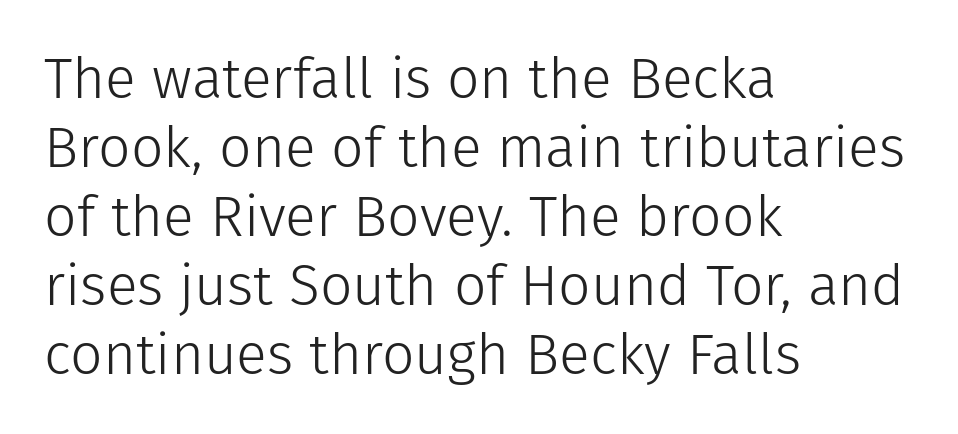
Reading down the block, your eye returns to a fixed left position each line. The type is set solid horizontally, with unmodified tracking. Nope, no serifs anywhere on these letters. Rule under the text: the space is simply empty. In terms of posture, this sample is upright.
